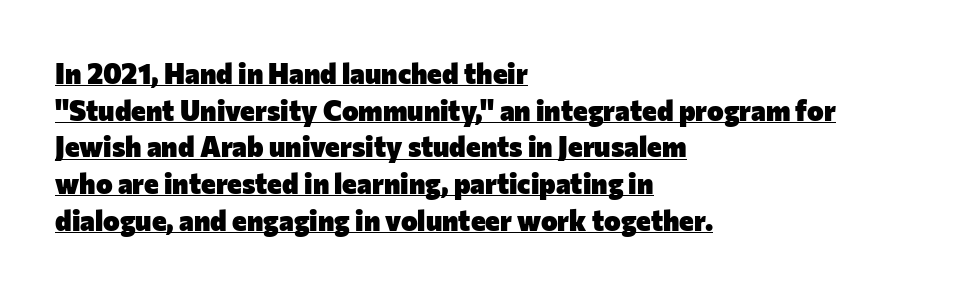
The vertical gap from one line to the next is medium. Set as a true bold cut, around the 700 mark. Left-aligned paragraph, ragged on the right. A rule runs beneath these lines of type. Words appear dense and cohesive because spacing is normal. Classification — sans serif.
